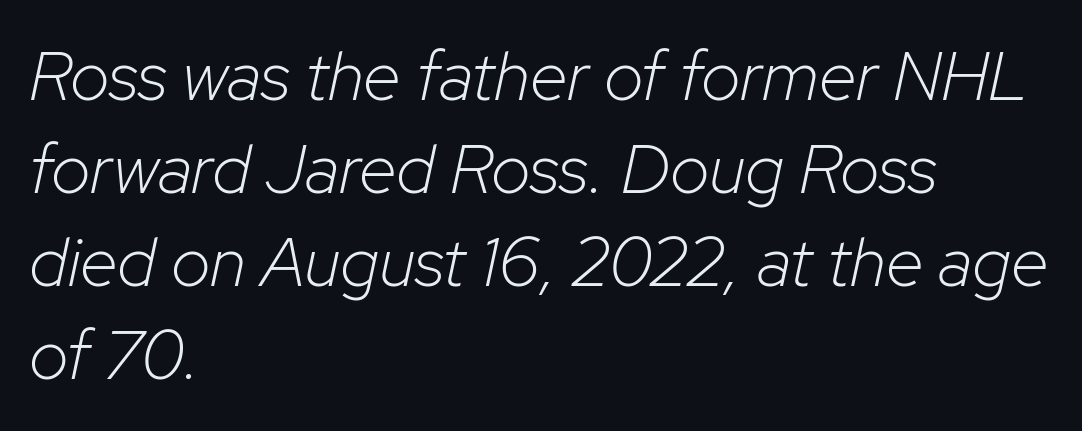
The image shows 69 px light type, italic (leaning right); set left-aligned, normal line spacing (1.35x), normal letter spacing, not underlined; low stroke contrast and a medium x-height.
